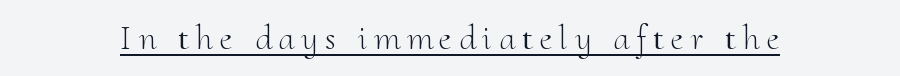
Q: Is the text bold? A: No.
Q: Is the text italic (slanted)? A: No, it is upright.
Q: Is the typeface a serif or a sans-serif typeface? A: Serif.
Q: Is the text underlined? A: Yes.
Q: Is the spacing between letters normal or unusually wide? A: Unusually wide.
Q: Width (condensed, normal, or wide)? A: Normal.
Q: Stroke contrast? A: Medium.
Q: x-height? A: Small.
Q: Monospaced? A: No.
